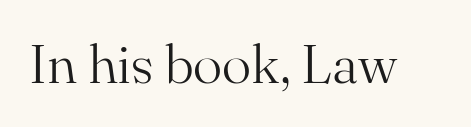
Q: Is the text bold? A: No.
Q: Is the text italic (slanted)? A: No, it is upright.
Q: Is the typeface a serif or a sans-serif typeface? A: Serif.
Q: Is the text underlined? A: No.
Q: Is the spacing between letters normal or unusually wide? A: Normal.
Q: Width (condensed, normal, or wide)? A: Normal.
Q: Stroke contrast? A: Medium.
Q: x-height? A: Small.
Q: Monospaced? A: No.
